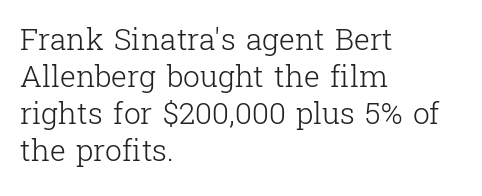
The image shows 30 px light serif type, upright; set left-aligned, line spacing 1.23x, normal letter spacing, not underlined; low stroke contrast and a medium x-height.
